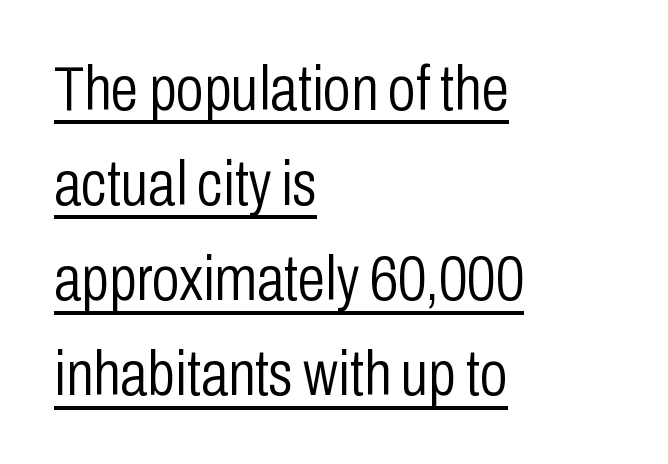
The image shows 63 px light, condensed sans-serif type, upright; set left-aligned, normal line spacing (1.51x), normal letter spacing, underlined; low stroke contrast and a medium x-height.
